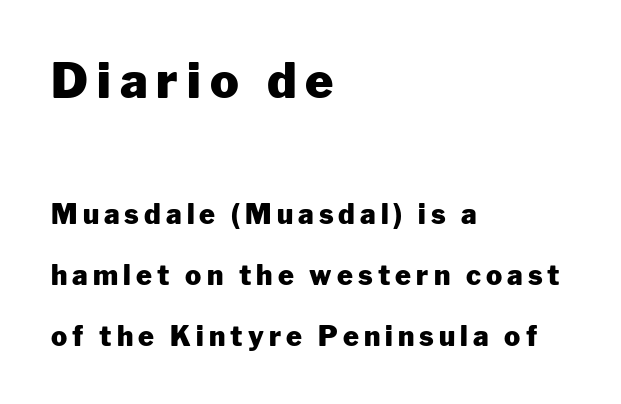
The image shows 48 px heavy sans-serif type, upright; set left-aligned, loose line spacing (2.25x), not underlined; the first (top) block is 1.78x larger; low stroke contrast and a medium x-height.
